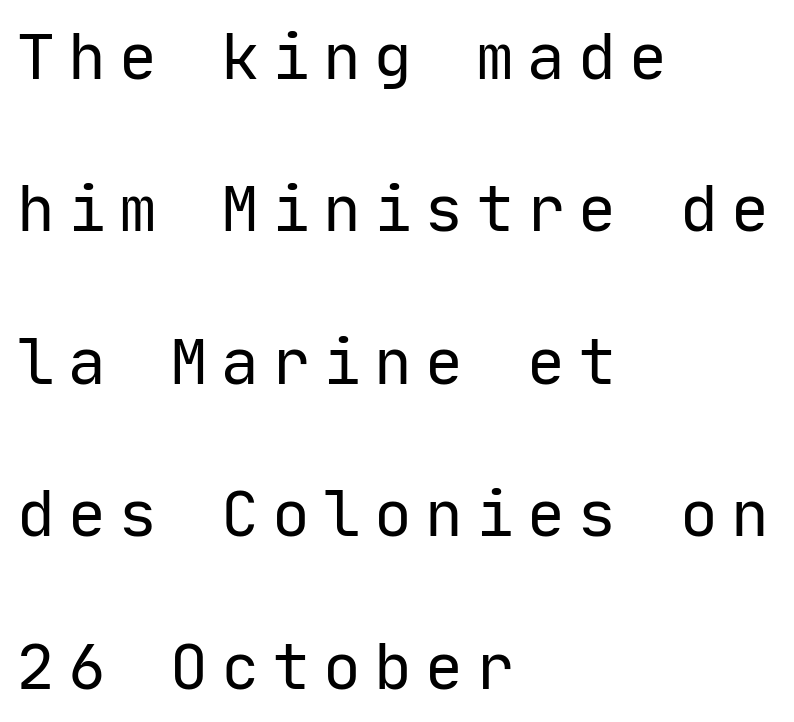
Only glyphs here, with clear space below each row. Grotesque or geometric, the face here clearly has no serifs. Horizontal alignment here is leftward, the default for most running prose. Inter-character spacing is expanded well beyond the font's built-in metrics.
